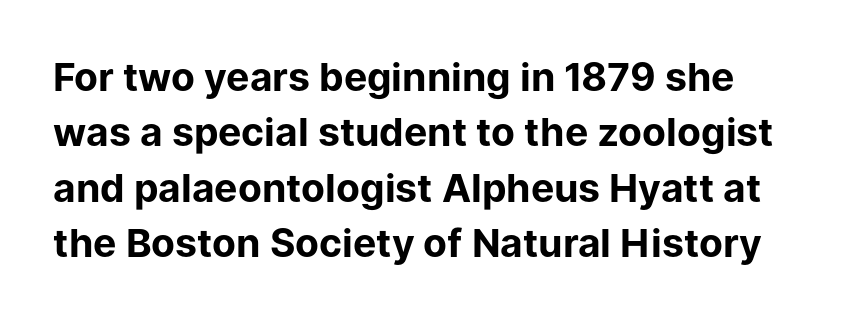
Q: Is the text bold? A: Yes.
Q: Is the text italic (slanted)? A: No, it is upright.
Q: Is the typeface a serif or a sans-serif typeface? A: Sans-serif.
Q: Is the text underlined? A: No.
Q: How is the paragraph aligned? A: Left-aligned.
Q: Is the spacing between letters normal or unusually wide? A: Normal.
Q: Is the spacing between lines tight, normal or loose? A: Normal.
Q: Width (condensed, normal, or wide)? A: Normal.
Q: Stroke contrast? A: Low.
Q: x-height? A: Medium.
Q: Monospaced? A: No.
